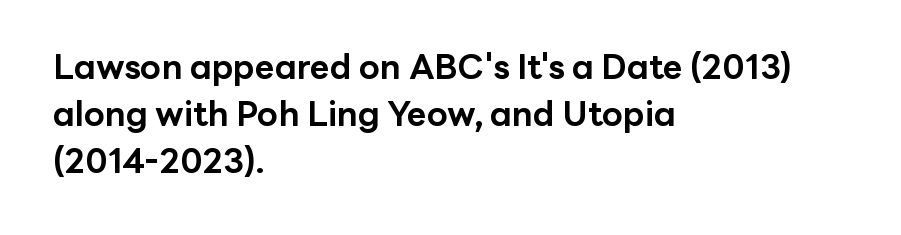
The image shows 34 px bold sans-serif type, upright; set left-aligned, normal line spacing (1.38x), normal letter spacing, not underlined; low stroke contrast and a medium x-height.
